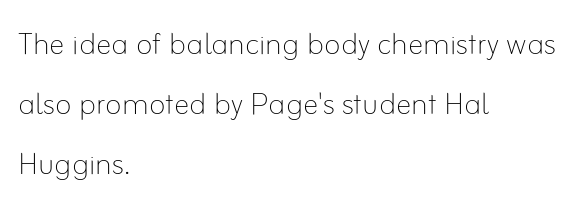
Q: Is the text bold? A: No.
Q: Is the text italic (slanted)? A: No, it is upright.
Q: Is the text underlined? A: No.
Q: How is the paragraph aligned? A: Left-aligned.
Q: Is the spacing between letters normal or unusually wide? A: Normal.
Q: Is the spacing between lines tight, normal or loose? A: Normal.
Q: Width (condensed, normal, or wide)? A: Normal.
Q: Stroke contrast? A: Low.
Q: x-height? A: Small.
Q: Monospaced? A: No.
